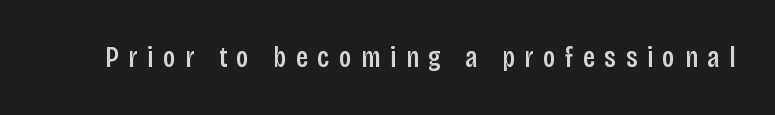
The image shows 29 px condensed sans-serif type, upright; set unusually wide letter spacing (+0.33 em), not underlined; low stroke contrast and a large x-height.
